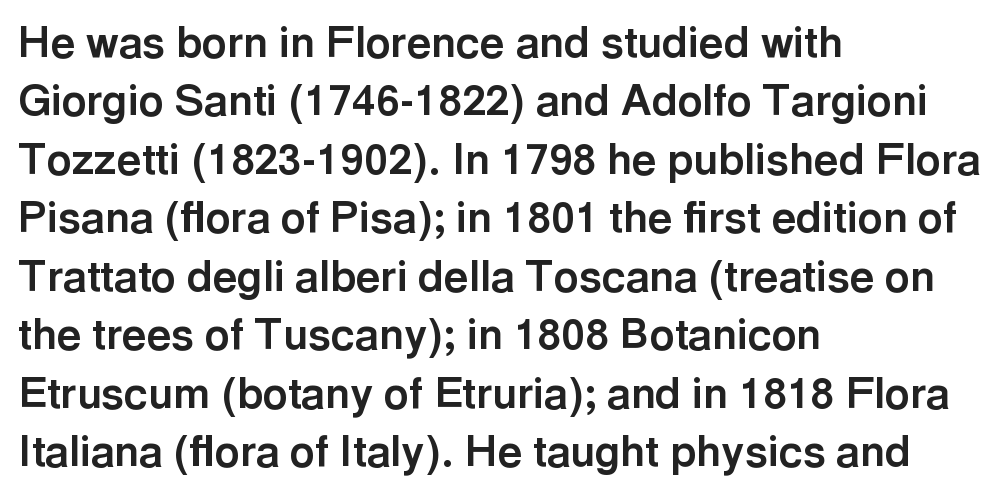
Q: Is the text bold? A: Yes.
Q: Is the text italic (slanted)? A: No, it is upright.
Q: Is the typeface a serif or a sans-serif typeface? A: Sans-serif.
Q: Is the text underlined? A: No.
Q: How is the paragraph aligned? A: Left-aligned.
Q: Is the spacing between letters normal or unusually wide? A: Normal.
Q: Is the spacing between lines tight, normal or loose? A: Normal.
Q: Width (condensed, normal, or wide)? A: Normal.
Q: x-height? A: Medium.
Q: Monospaced? A: No.
